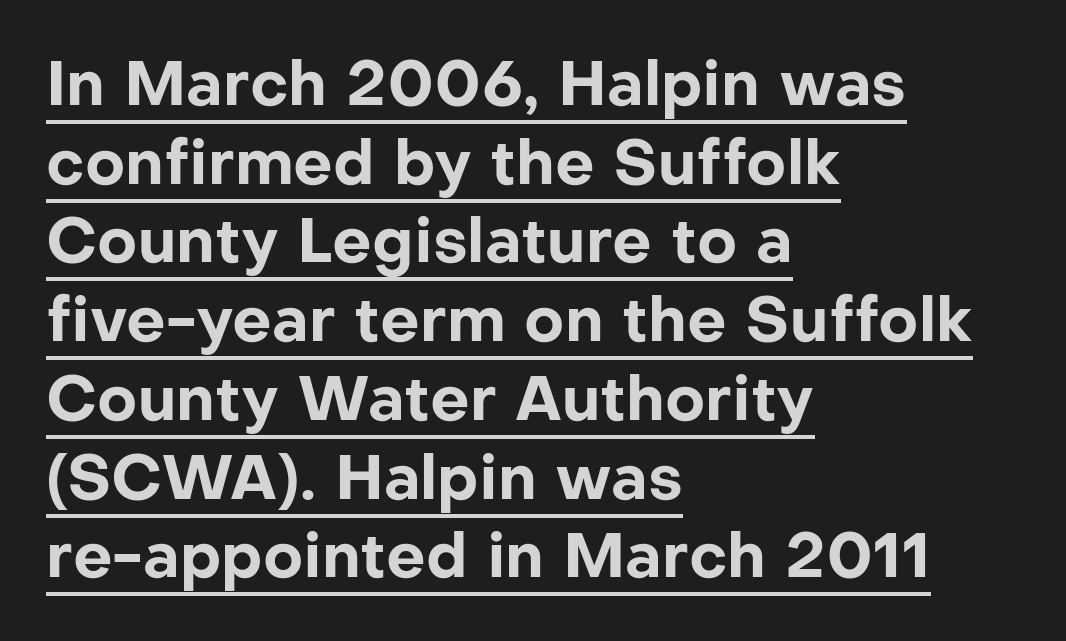
{"serif": "no", "italic": "no", "bold": "yes", "weight": "bold", "width": "normal", "stroke_contrast": "low", "x_height": "medium", "monospaced": "no", "underline": "yes", "align": "left", "line_spacing": "normal", "line_spacing_ratio": 1.27, "letter_spacing": "normal", "letter_spacing_em": 0.0, "glyph_px": 62}
